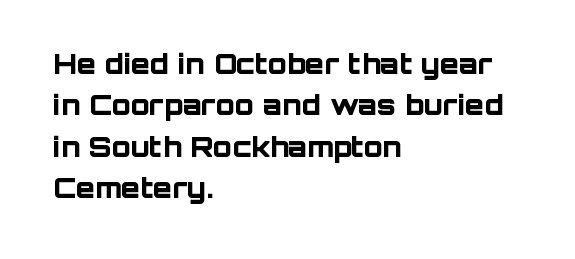
Q: Is the text bold? A: Yes.
Q: Is the text italic (slanted)? A: No, it is upright.
Q: Is the typeface a serif or a sans-serif typeface? A: Sans-serif.
Q: Is the text underlined? A: No.
Q: How is the paragraph aligned? A: Left-aligned.
Q: Is the spacing between letters normal or unusually wide? A: Normal.
Q: Is the spacing between lines tight, normal or loose? A: Normal.
Q: Width (condensed, normal, or wide)? A: Normal.
Q: Stroke contrast? A: Low.
Q: x-height? A: Large.
Q: Monospaced? A: No.
